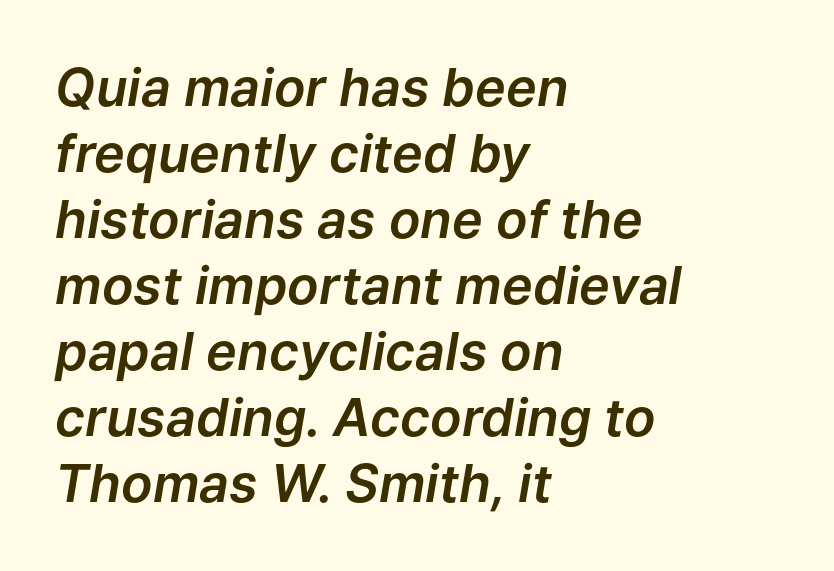
The horizontal fit of the characters is conventional and even. In terms of leading, this rendering sits right in the middle. The rendering uses natural spacing where letterforms have individual widths. Observe the lean: these are italic letterforms.
